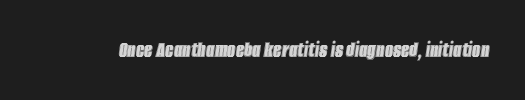
Each word holds together tightly as a unit, with standard inter-letter gaps. Has an underline been added? It has not. The passage shown leans; its letterforms are oblique.
